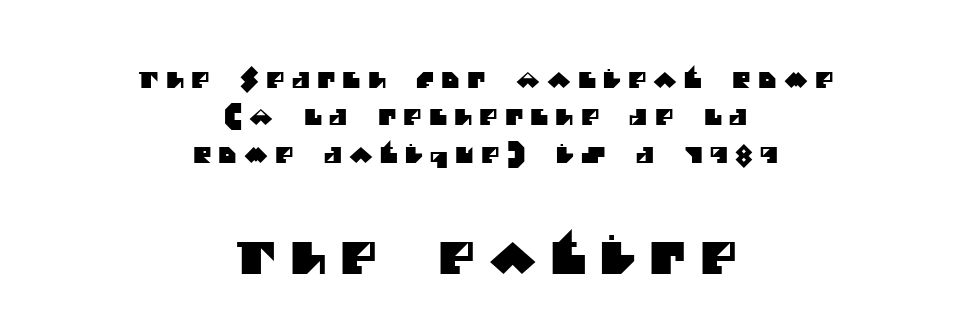
The composition opens small and finishes big. Spacing verdict: proportional, widths tailored to each character. Someone cranked the tracking dial way up on this one. Regular leading. Notice how the passage keeps no hard edge, just a central spine. The strip under each line holds only bare page.
